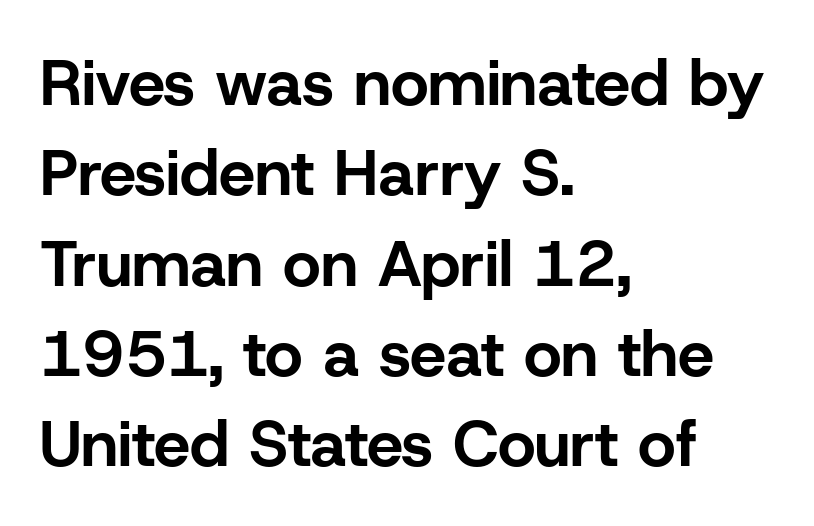
Q: Is the text bold? A: Yes.
Q: Is the text italic (slanted)? A: No, it is upright.
Q: Is the typeface a serif or a sans-serif typeface? A: Sans-serif.
Q: Is the text underlined? A: No.
Q: How is the paragraph aligned? A: Left-aligned.
Q: Is the spacing between letters normal or unusually wide? A: Normal.
Q: Is the spacing between lines tight, normal or loose? A: Normal.
Q: Width (condensed, normal, or wide)? A: Normal.
Q: Stroke contrast? A: Low.
Q: x-height? A: Medium.
Q: Monospaced? A: No.
